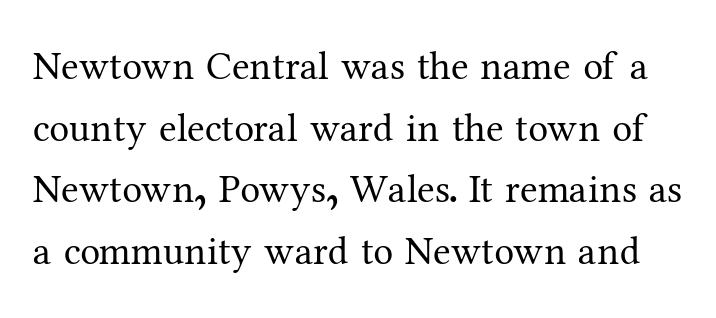
The image shows 40 px regular-weight serif type, upright; set normal line spacing (1.54x), normal letter spacing, not underlined; medium stroke contrast and a medium x-height.
